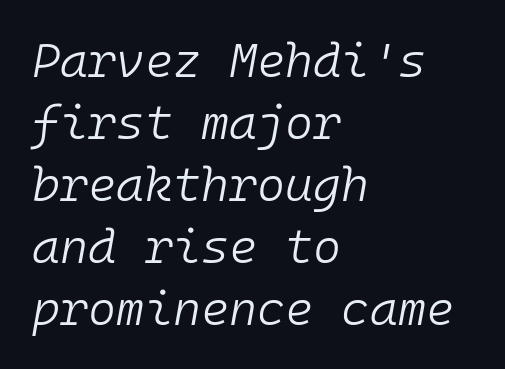
{"italic": "yes", "lean": "right", "slant_degrees": 10, "bold": "no", "weight": "light", "width": "normal", "stroke_contrast": "low", "x_height": "medium", "monospaced": "yes", "underline": "no", "align": "left", "line_spacing": "normal", "line_spacing_ratio": 1.29, "letter_spacing": "normal", "letter_spacing_em": 0.0, "glyph_px": 48}
